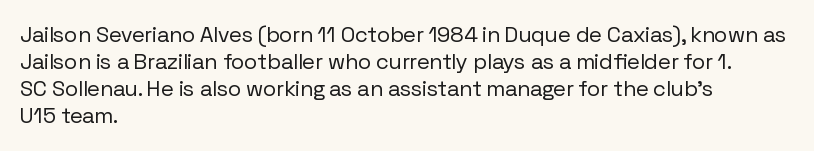
{"italic": "no", "bold": "no", "underline": "no", "align": "left", "line_spacing_ratio": 1.23, "letter_spacing": "normal", "letter_spacing_em": 0.0, "glyph_px": 22}
